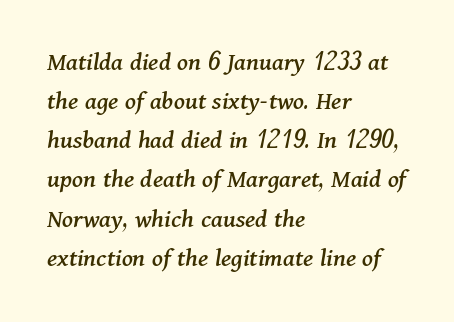
{"italic": "yes", "lean": "right", "slant_degrees": 11, "underline": "no", "align": "left", "line_spacing": "normal", "line_spacing_ratio": 1.45, "letter_spacing": "normal", "letter_spacing_em": 0.0, "glyph_px": 27}
